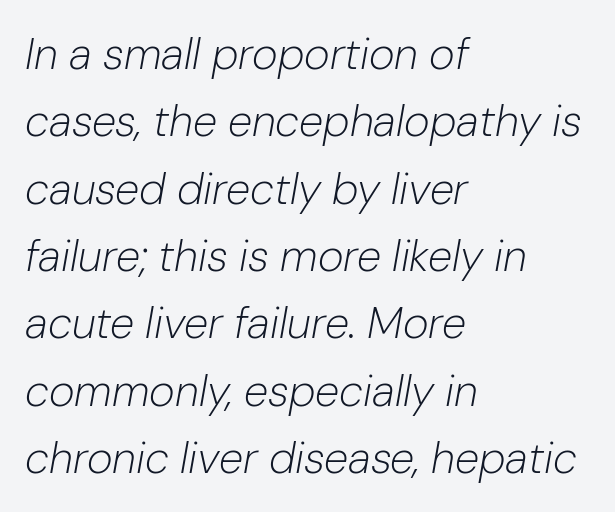
Q: Is the text bold? A: No.
Q: Is the text italic (slanted)? A: Yes, it leans right by about 10 degrees.
Q: Is the text underlined? A: No.
Q: How is the paragraph aligned? A: Left-aligned.
Q: Is the spacing between letters normal or unusually wide? A: Normal.
Q: Is the spacing between lines tight, normal or loose? A: Normal.
Q: Width (condensed, normal, or wide)? A: Normal.
Q: Stroke contrast? A: Low.
Q: x-height? A: Medium.
Q: Monospaced? A: No.
